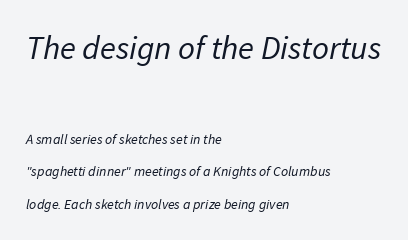
{"serif": "no", "bold": "no", "weight": "regular", "width": "normal", "stroke_contrast": "low", "x_height": "medium", "monospaced": "no", "underline": "no", "align": "left", "line_spacing": "loose", "line_spacing_ratio": 2.34, "letter_spacing": "normal", "letter_spacing_em": 0.0, "larger_block": "first", "size_ratio": 2.36, "glyph_px": 33}
